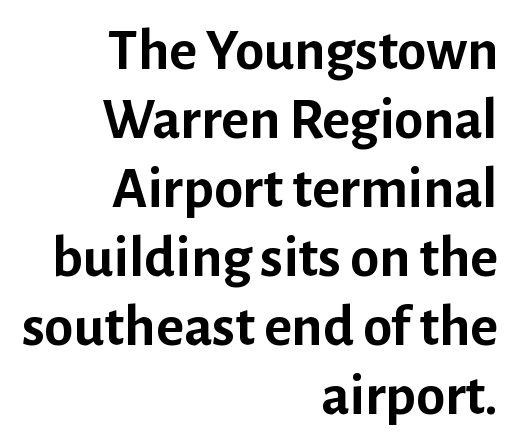
The letterforms sit shoulder to shoulder at normal distance. Nothing sits at the stroke ends, so this counts as sans-serif. Each line ends at the same right margin while the left side varies. Typographic density is high because the face is bold.
